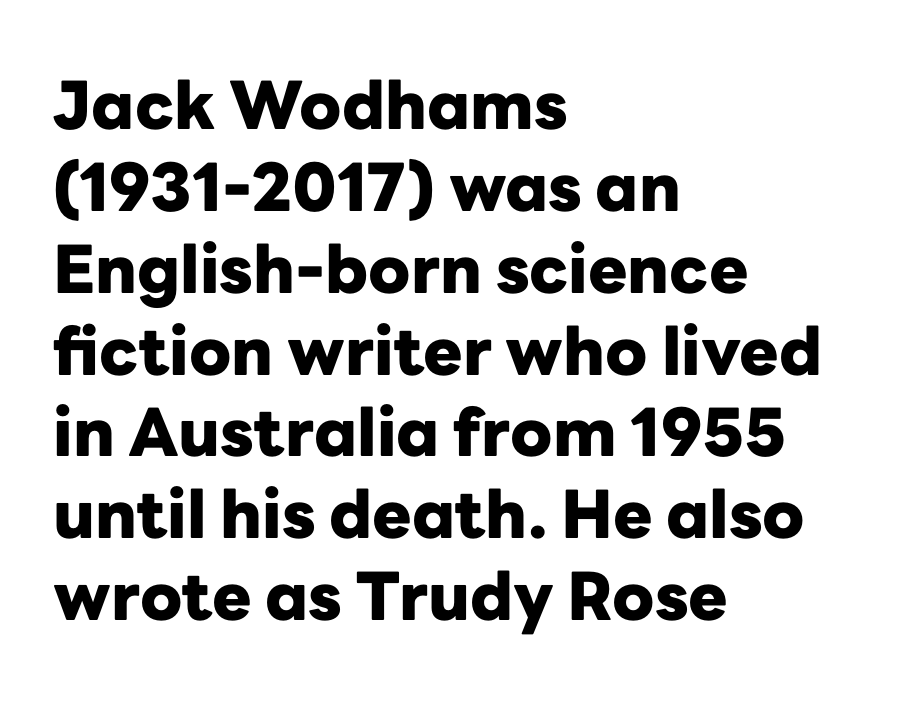
{"serif": "no", "italic": "no", "bold": "yes", "weight": "heavy", "width": "normal", "stroke_contrast": "low", "x_height": "medium", "monospaced": "no", "underline": "no", "align": "left", "line_spacing_ratio": 1.24, "letter_spacing": "normal", "letter_spacing_em": 0.0, "glyph_px": 66}
